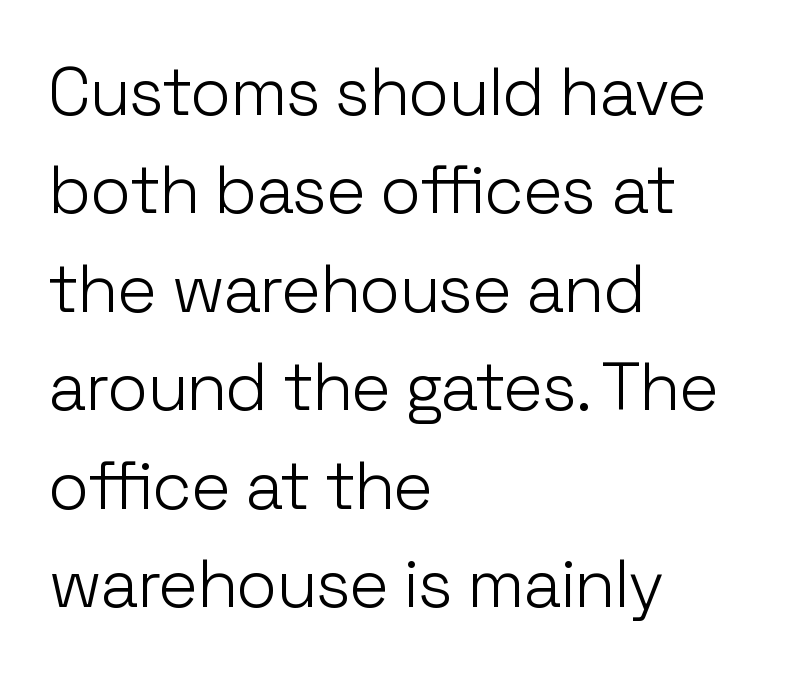
The image shows 67 px light sans-serif type, upright; set left-aligned, normal line spacing (1.47x), normal letter spacing, not underlined; low stroke contrast and a medium x-height.
